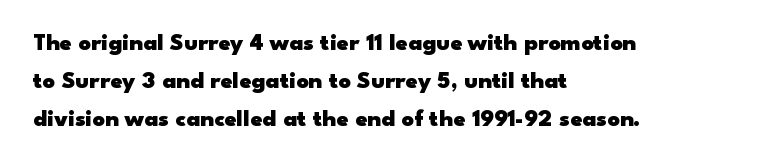
Q: Is the text bold? A: Yes.
Q: Is the text italic (slanted)? A: No, it is upright.
Q: Is the text underlined? A: No.
Q: How is the paragraph aligned? A: Left-aligned.
Q: Is the spacing between letters normal or unusually wide? A: Normal.
Q: Is the spacing between lines tight, normal or loose? A: Normal.
